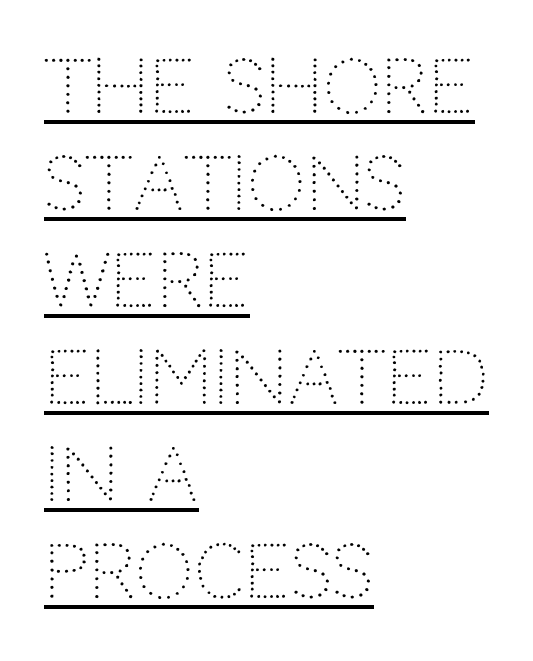
{"serif": "no", "italic": "no", "bold": "no", "weight": "light", "width": "normal", "stroke_contrast": "low", "x_height": "large", "monospaced": "no", "underline": "yes", "align": "left", "line_spacing": "normal", "line_spacing_ratio": 1.33, "letter_spacing": "normal", "letter_spacing_em": 0.0, "glyph_px": 73}
